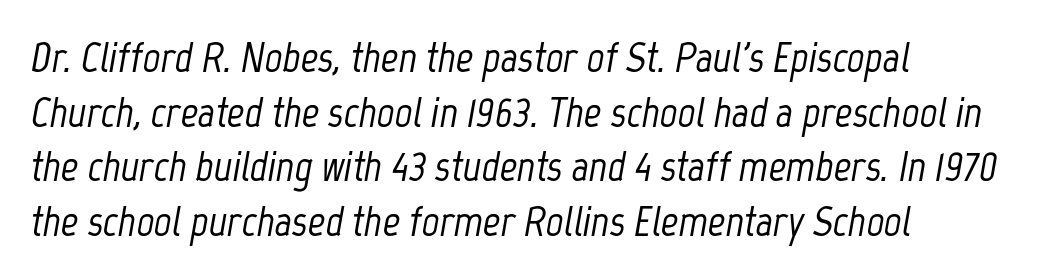
{"italic": "yes", "lean": "right", "slant_degrees": 12, "width": "condensed", "stroke_contrast": "low", "x_height": "medium", "monospaced": "no", "underline": "no", "align": "left", "line_spacing": "normal", "line_spacing_ratio": 1.27, "letter_spacing": "normal", "letter_spacing_em": 0.0, "glyph_px": 43}
